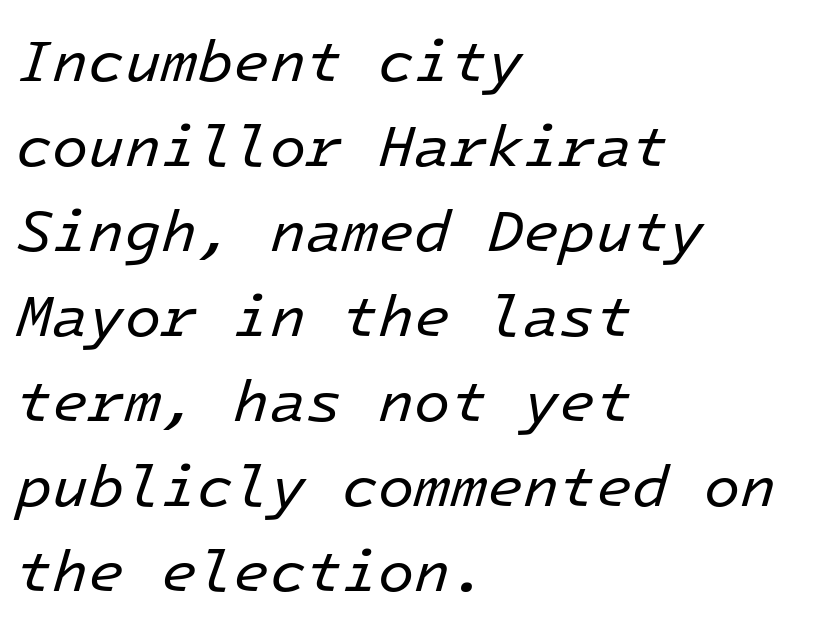
Q: Is the text bold? A: No.
Q: Is the text italic (slanted)? A: Yes, it leans right by about 16 degrees.
Q: Is the text underlined? A: No.
Q: How is the paragraph aligned? A: Left-aligned.
Q: Is the spacing between letters normal or unusually wide? A: Normal.
Q: Is the spacing between lines tight, normal or loose? A: Normal.
Q: Width (condensed, normal, or wide)? A: Normal.
Q: Stroke contrast? A: Low.
Q: x-height? A: Medium.
Q: Monospaced? A: Yes.
